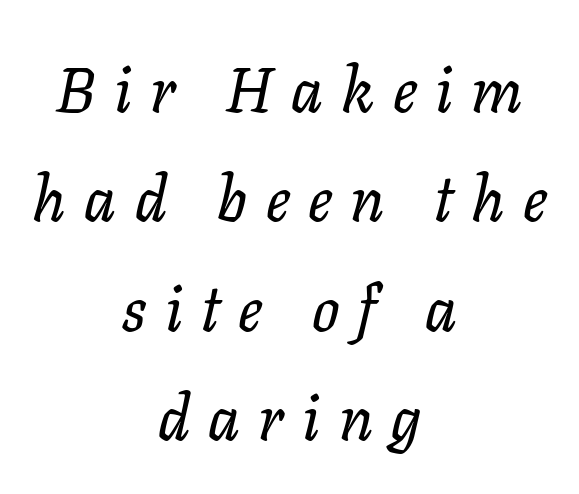
Q: Is the text italic (slanted)? A: Yes, it leans right by about 11 degrees.
Q: Is the typeface a serif or a sans-serif typeface? A: Serif.
Q: Is the text underlined? A: No.
Q: How is the paragraph aligned? A: Centered.
Q: Is the spacing between letters normal or unusually wide? A: Unusually wide.
Q: Width (condensed, normal, or wide)? A: Normal.
Q: Stroke contrast? A: Low.
Q: x-height? A: Medium.
Q: Monospaced? A: No.
